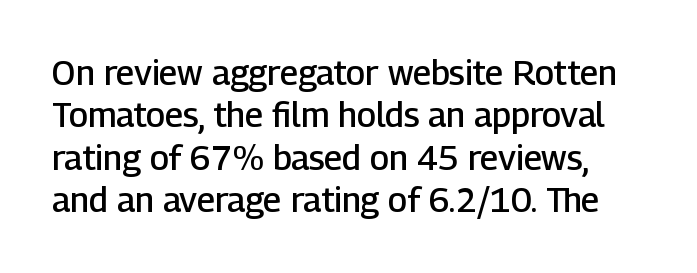
Q: Is the text bold? A: Semi-bold.
Q: Is the text italic (slanted)? A: No, it is upright.
Q: Is the typeface a serif or a sans-serif typeface? A: Sans-serif.
Q: Is the text underlined? A: No.
Q: Is the spacing between letters normal or unusually wide? A: Normal.
Q: Is the spacing between lines tight, normal or loose? A: Normal.
Q: Width (condensed, normal, or wide)? A: Normal.
Q: Stroke contrast? A: Low.
Q: x-height? A: Medium.
Q: Monospaced? A: No.
